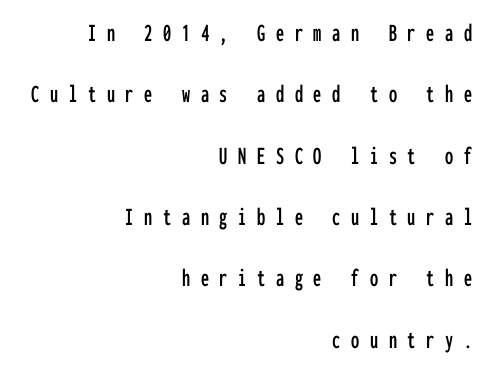
The image shows 26 px text type, upright; set right-aligned, loose line spacing (2.36x), unusually wide letter spacing (+0.41 em), not underlined.
